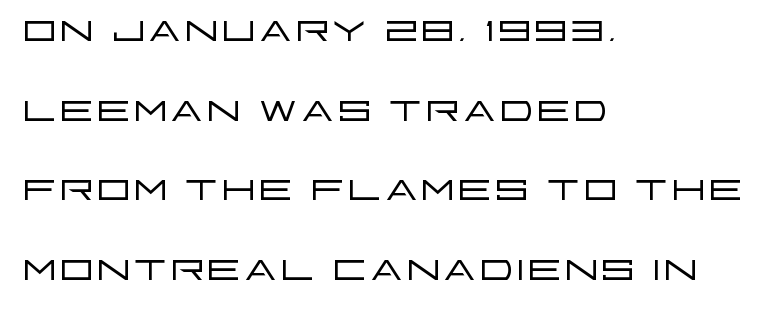
This sample uses an upright cut, with every glyph sitting square on the baseline. The space between consecutive lines is moderate. You could not count columns in this text — the font is proportionally spaced. The typeface chosen for these lines omits serifs.
